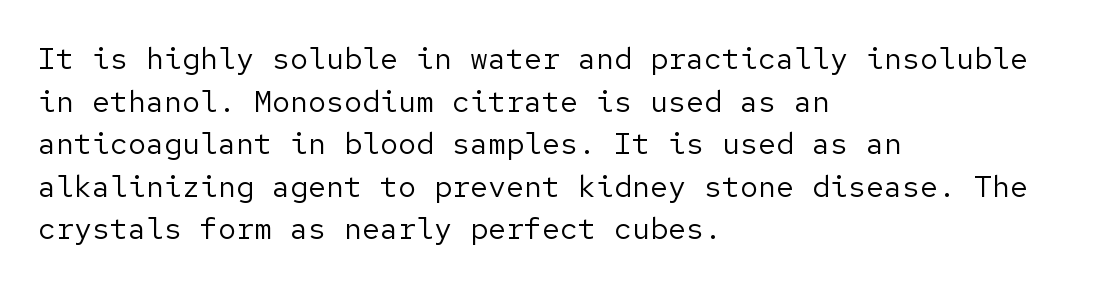
The image shows 30 px regular-weight sans-serif type, upright; set left-aligned, normal line spacing (1.42x), normal letter spacing, not underlined; low stroke contrast and a medium x-height.
